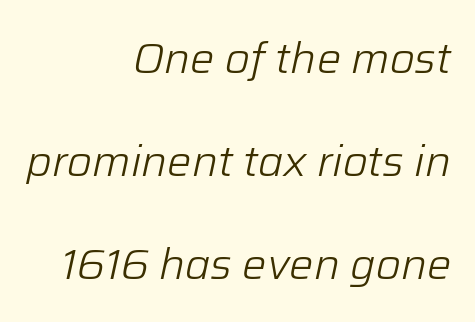
{"italic": "yes", "lean": "right", "slant_degrees": 12, "bold": "no", "weight": "light", "width": "normal", "stroke_contrast": "low", "x_height": "medium", "monospaced": "no", "underline": "no", "align": "right", "line_spacing": "loose", "line_spacing_ratio": 2.39, "letter_spacing": "normal", "letter_spacing_em": 0.0, "glyph_px": 43}
